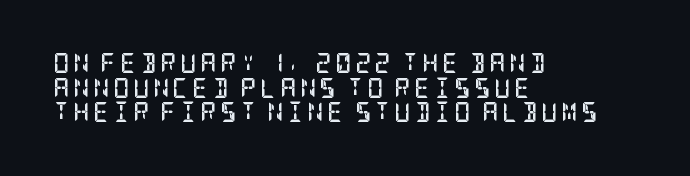
{"italic": "no", "bold": "yes", "underline": "no", "align": "left", "line_spacing_ratio": 1.23, "glyph_px": 20}
